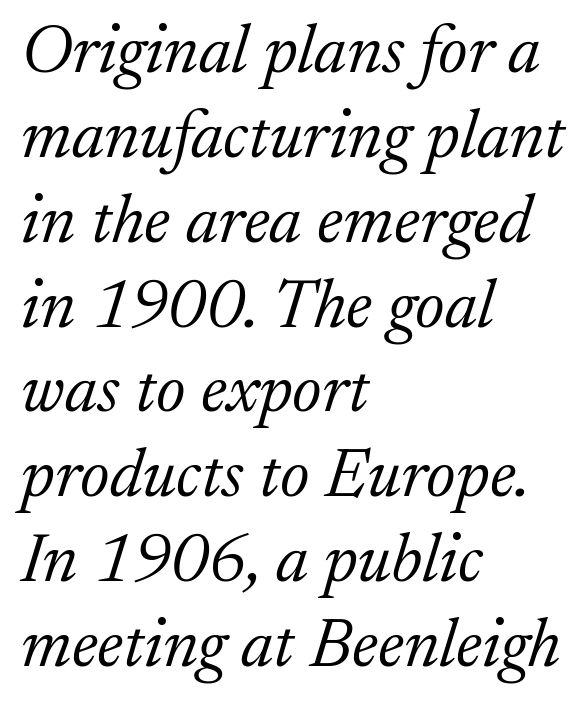
Q: Is the text bold? A: No.
Q: Is the text italic (slanted)? A: Yes, it leans right by about 17 degrees.
Q: Is the typeface a serif or a sans-serif typeface? A: Serif.
Q: Is the text underlined? A: No.
Q: How is the paragraph aligned? A: Left-aligned.
Q: Is the spacing between letters normal or unusually wide? A: Normal.
Q: Width (condensed, normal, or wide)? A: Normal.
Q: Stroke contrast? A: Low.
Q: x-height? A: Medium.
Q: Monospaced? A: No.
